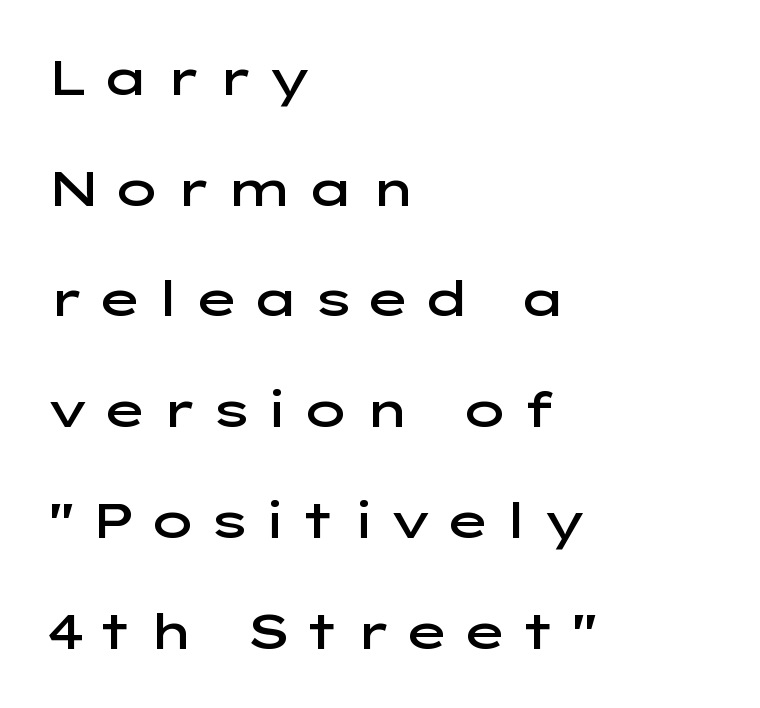
{"serif": "no", "italic": "no", "bold": "semi", "weight": "semibold", "width": "wide", "stroke_contrast": "low", "x_height": "medium", "monospaced": "no", "underline": "no", "align": "left", "line_spacing": "loose", "line_spacing_ratio": 2.26, "letter_spacing": "wide", "letter_spacing_em": 0.25, "glyph_px": 49}
